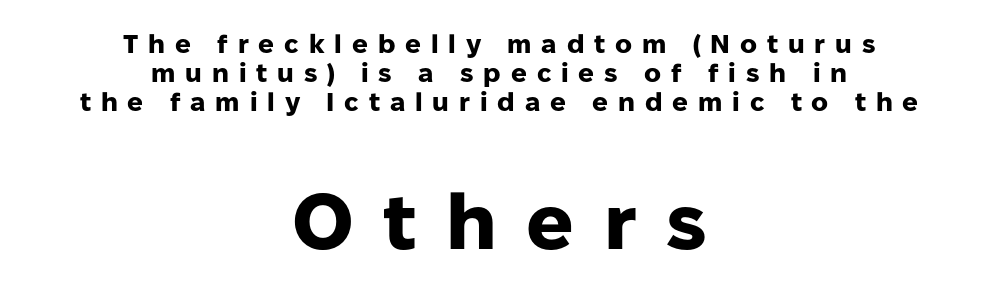
The strokes are fattened all the way to bold. The string is rendered with underlining switched off. The designer gave the closing block more size than the opening block. Characters remain perfectly vertical along every line.
